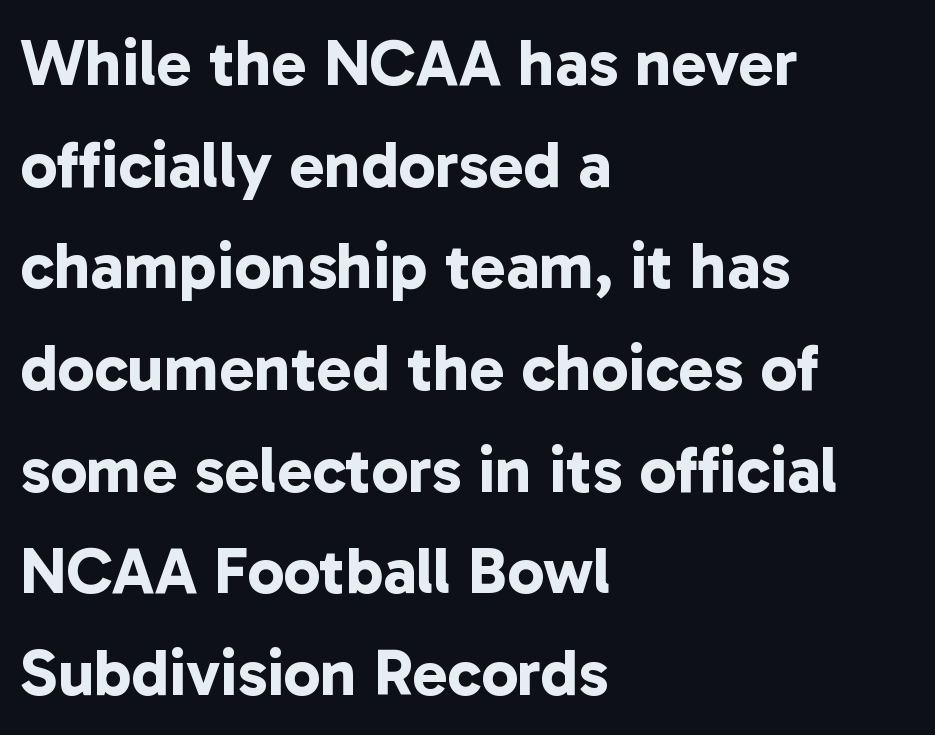
Q: Is the text bold? A: Yes.
Q: Is the typeface a serif or a sans-serif typeface? A: Sans-serif.
Q: Is the text underlined? A: No.
Q: How is the paragraph aligned? A: Left-aligned.
Q: Is the spacing between letters normal or unusually wide? A: Normal.
Q: Is the spacing between lines tight, normal or loose? A: Normal.
Q: Width (condensed, normal, or wide)? A: Normal.
Q: Stroke contrast? A: Low.
Q: x-height? A: Medium.
Q: Monospaced? A: No.
